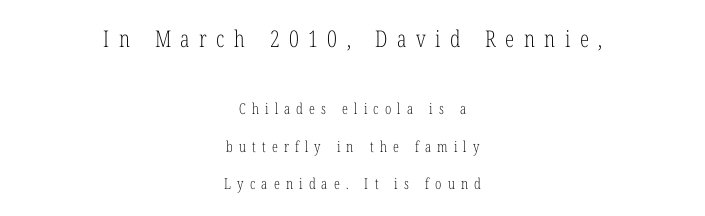
Vertical spacing — loose. Quick note: underline off. Every stem runs plumb, perpendicular to the baseline. The passage shown has open, widely tracked lettering throughout. Block one is the big one; block two sits smaller underneath.
